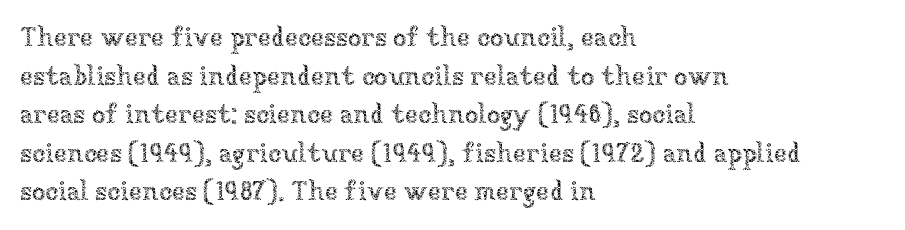
Stroke thickness stays within the range of a standard reading face or lighter. Notice how descenders clear the ascenders below comfortably — that's standard leading. There is no visible air inserted between adjacent glyphs. Casual observation: everything's shoved over to the left. The specimen omits any rule beneath the text block's lines. The letters stand straight up with perfectly vertical stems.
